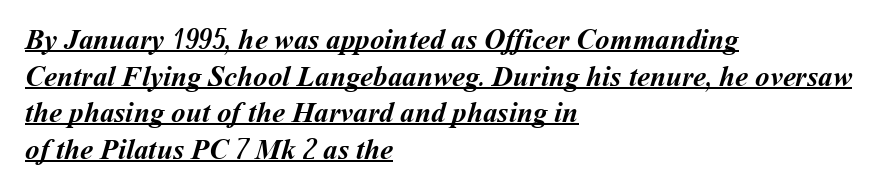
Q: Is the text bold? A: Yes.
Q: Is the text underlined? A: Yes.
Q: How is the paragraph aligned? A: Left-aligned.
Q: Is the spacing between letters normal or unusually wide? A: Normal.
Q: Is the spacing between lines tight, normal or loose? A: Normal.
Q: Width (condensed, normal, or wide)? A: Normal.
Q: Stroke contrast? A: Medium.
Q: x-height? A: Medium.
Q: Monospaced? A: No.
